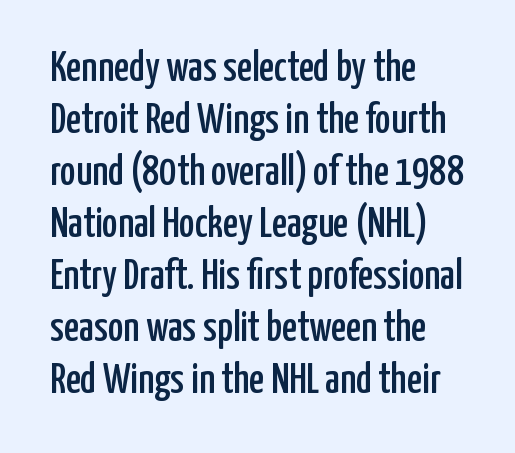
The image shows 42 px condensed sans-serif type, upright; set left-aligned, line spacing 1.24x, normal letter spacing, not underlined; low stroke contrast and a medium x-height.
